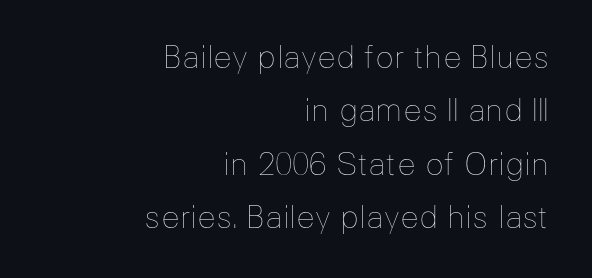
{"italic": "no", "bold": "no", "weight": "thin", "width": "normal", "stroke_contrast": "low", "x_height": "medium", "monospaced": "no", "underline": "no", "align": "right", "line_spacing_ratio": 1.72, "letter_spacing": "normal", "letter_spacing_em": 0.0, "glyph_px": 31}
